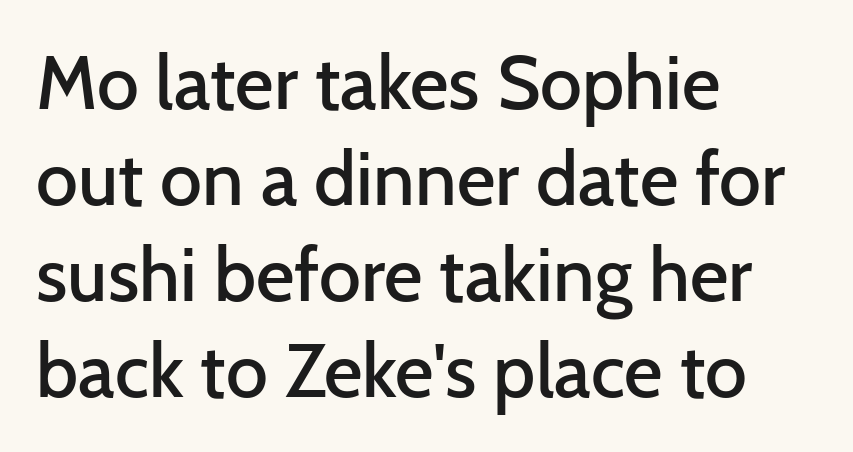
Q: Is the text bold? A: Semi-bold.
Q: Is the text italic (slanted)? A: No, it is upright.
Q: Is the typeface a serif or a sans-serif typeface? A: Sans-serif.
Q: Is the text underlined? A: No.
Q: How is the paragraph aligned? A: Left-aligned.
Q: Is the spacing between letters normal or unusually wide? A: Normal.
Q: Is the spacing between lines tight, normal or loose? A: Normal.
Q: Width (condensed, normal, or wide)? A: Normal.
Q: Stroke contrast? A: Low.
Q: x-height? A: Medium.
Q: Monospaced? A: No.
